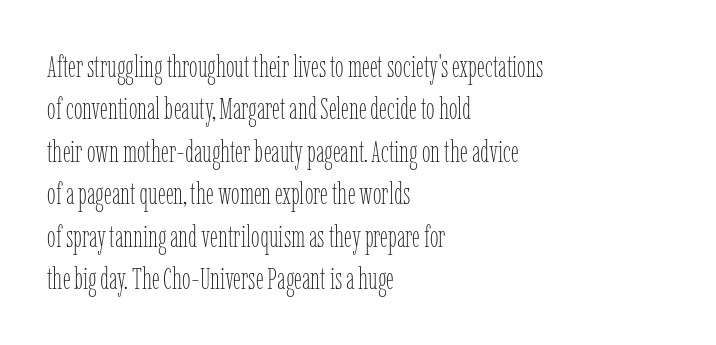
Q: Is the text bold? A: No.
Q: Is the text italic (slanted)? A: No, it is upright.
Q: Is the text underlined? A: No.
Q: How is the paragraph aligned? A: Left-aligned.
Q: Is the spacing between letters normal or unusually wide? A: Normal.
Q: Is the spacing between lines tight, normal or loose? A: Normal.
Q: Width (condensed, normal, or wide)? A: Condensed.
Q: Stroke contrast? A: Low.
Q: x-height? A: Medium.
Q: Monospaced? A: No.
